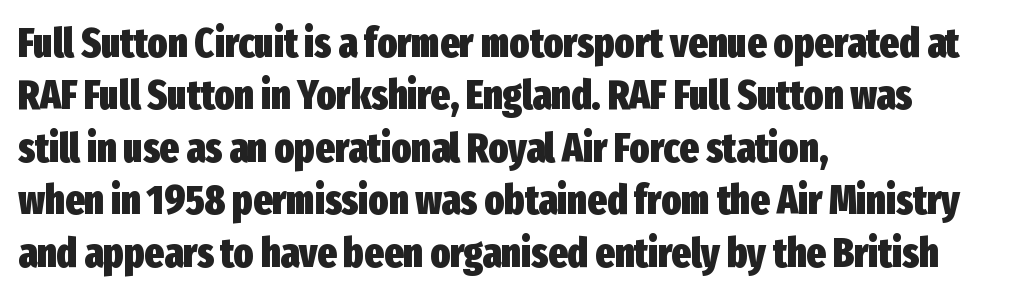
Q: Is the text bold? A: Yes.
Q: Is the text italic (slanted)? A: No, it is upright.
Q: Is the typeface a serif or a sans-serif typeface? A: Sans-serif.
Q: Is the text underlined? A: No.
Q: How is the paragraph aligned? A: Left-aligned.
Q: Is the spacing between letters normal or unusually wide? A: Normal.
Q: Is the spacing between lines tight, normal or loose? A: Normal.
Q: Width (condensed, normal, or wide)? A: Condensed.
Q: Stroke contrast? A: Low.
Q: x-height? A: Medium.
Q: Monospaced? A: No.
